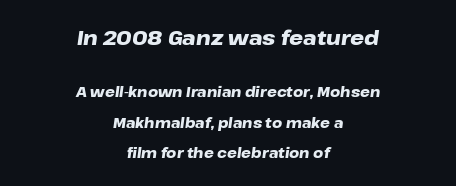
The image shows 20 px bold type, italic (leaning right); set centered, loose line spacing (2.17x), normal letter spacing, not underlined; the first (top) block is 1.43x larger.
